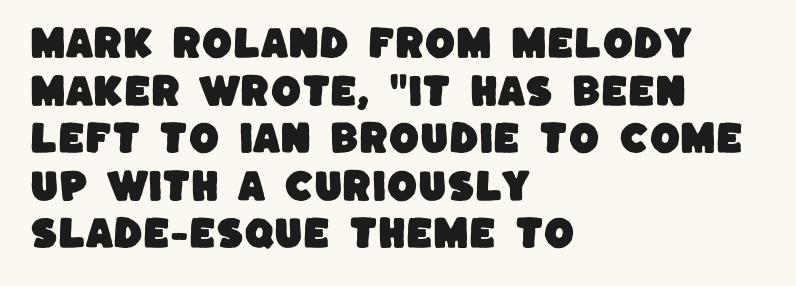
Q: Is the typeface a serif or a sans-serif typeface? A: Sans-serif.
Q: Is the text underlined? A: No.
Q: How is the paragraph aligned? A: Left-aligned.
Q: Is the spacing between letters normal or unusually wide? A: Normal.
Q: Is the spacing between lines tight, normal or loose? A: Normal.
Q: Width (condensed, normal, or wide)? A: Normal.
Q: Stroke contrast? A: Low.
Q: x-height? A: Large.
Q: Monospaced? A: No.
